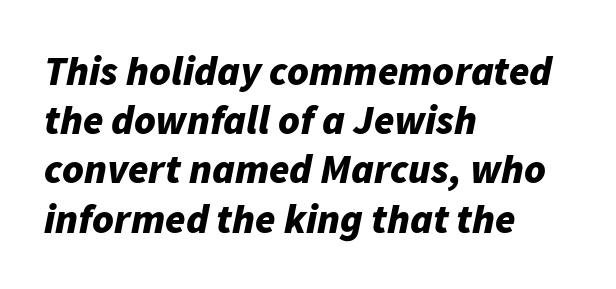
The type is set solid horizontally, with unmodified tracking. The zone under the glyphs is completely vacant. Here the designer chose a conventional face with non-uniform glyph widths. These lines stack with their left ends in a neat column. Thick stems and heavy bowls — unmistakably bold.
